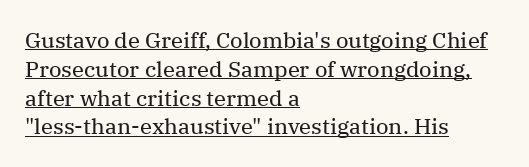
{"italic": "no", "bold": "no", "underline": "yes", "align": "left", "line_spacing": "normal", "line_spacing_ratio": 1.31, "letter_spacing": "normal", "letter_spacing_em": 0.0, "glyph_px": 22}
